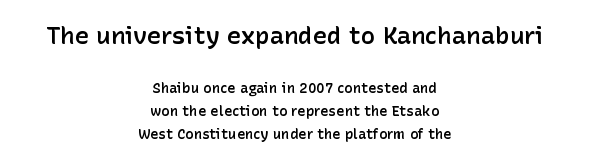
Q: Is the text bold? A: Semi-bold.
Q: Is the text italic (slanted)? A: No, it is upright.
Q: Is the text underlined? A: No.
Q: How is the paragraph aligned? A: Centered.
Q: Is the spacing between letters normal or unusually wide? A: Normal.
Q: Is the spacing between lines tight, normal or loose? A: Normal.
Q: Which block of text is set in a larger size, the first (top) or the second (bottom)? A: The first (top) one.
